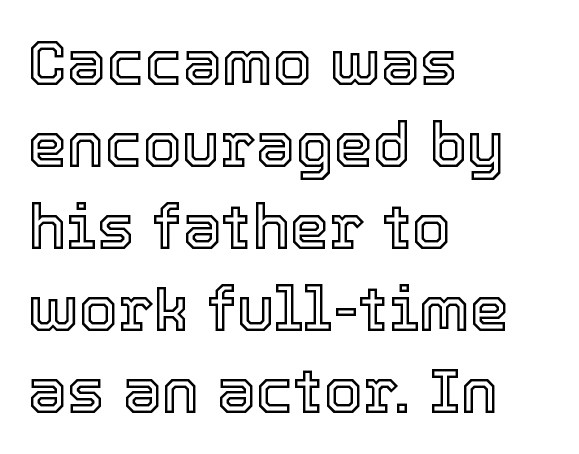
Check the space under the baseline: it is left empty. The letters advance in unequal steps, a hallmark of proportional type. A typesetter would call this zero additional tracking. The type sits square on the baseline with zero lean.
